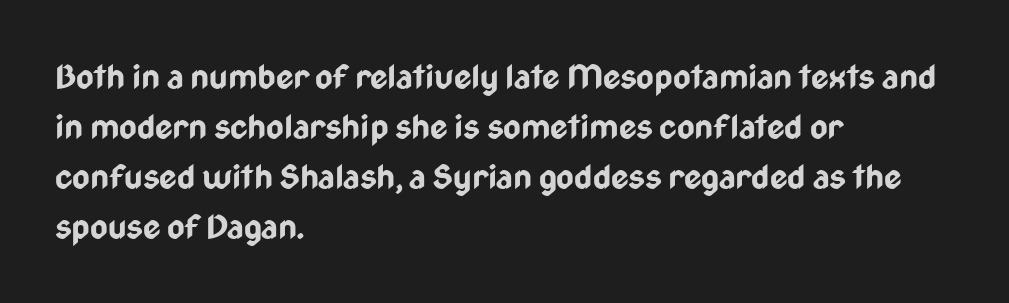
Summary of weight: heavy, a full bold. Check where the strokes stop: nothing finishes them off — pure sans. This sample keeps an unexceptional amount of space between lines. These lines were composed using upright roman letters. Horizontally, the lines are justified to the leading edge only. Decoration check: the copy has no underline.
